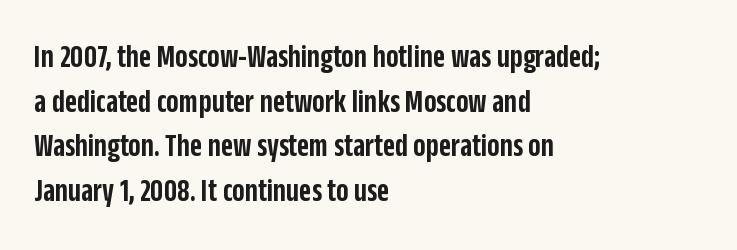
{"serif": "no", "italic": "no", "bold": "semi", "weight": "semibold", "width": "condensed", "stroke_contrast": "low", "x_height": "large", "monospaced": "no", "underline": "no", "align": "left", "line_spacing": "normal", "line_spacing_ratio": 1.35, "letter_spacing": "normal", "letter_spacing_em": 0.0, "glyph_px": 33}
